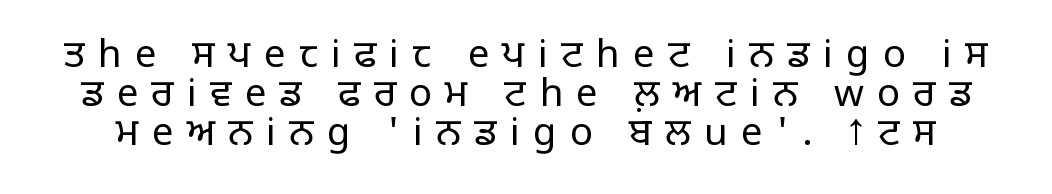
Q: Is the text bold? A: No.
Q: Is the text italic (slanted)? A: No, it is upright.
Q: Is the typeface a serif or a sans-serif typeface? A: Sans-serif.
Q: Is the text underlined? A: No.
Q: Is the spacing between letters normal or unusually wide? A: Unusually wide.
Q: Is the spacing between lines tight, normal or loose? A: Tight.
Q: Width (condensed, normal, or wide)? A: Normal.
Q: Stroke contrast? A: Low.
Q: x-height? A: Large.
Q: Monospaced? A: No.
